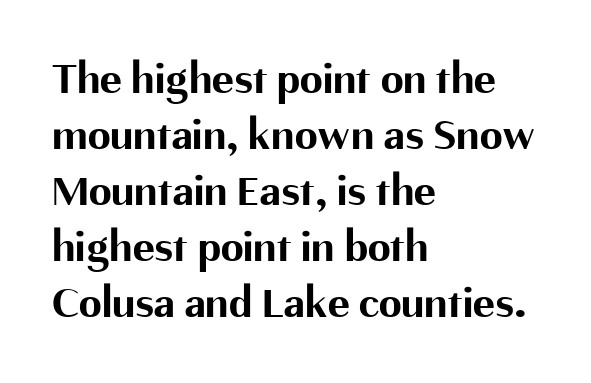
The image shows 46 px bold sans-serif type, upright; set left-aligned, line spacing 1.22x, normal letter spacing, not underlined; medium stroke contrast and a medium x-height.
